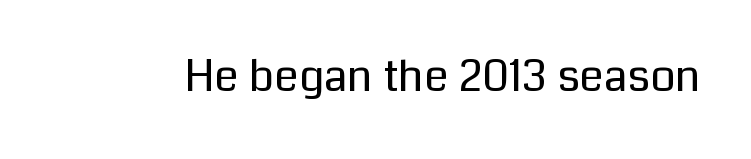
A roman cut, with each character standing at attention. Spacing between characters is what you'd get straight out of the box. A typesetter would call this proportional, since set widths differ per character. Check where the strokes stop: nothing finishes them off — pure sans.
